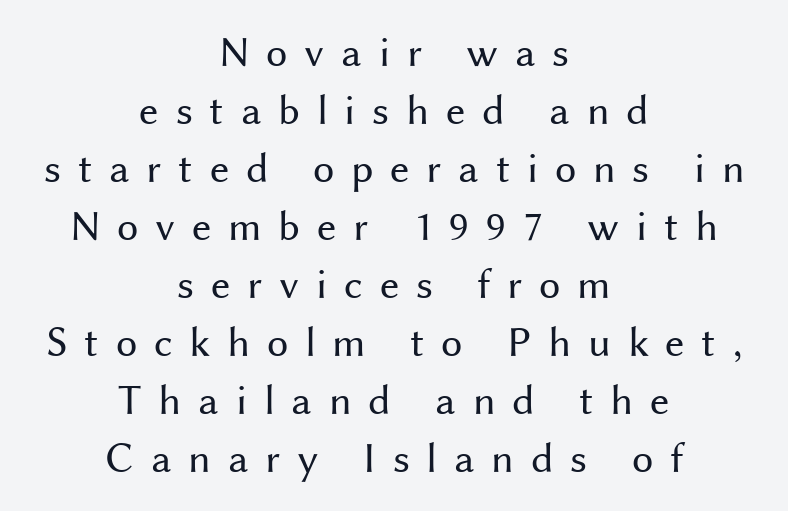
Q: Is the text bold? A: No.
Q: Is the text italic (slanted)? A: No, it is upright.
Q: Is the typeface a serif or a sans-serif typeface? A: Sans-serif.
Q: Is the text underlined? A: No.
Q: How is the paragraph aligned? A: Centered.
Q: Is the spacing between letters normal or unusually wide? A: Unusually wide.
Q: Is the spacing between lines tight, normal or loose? A: Normal.
Q: Width (condensed, normal, or wide)? A: Normal.
Q: Stroke contrast? A: Medium.
Q: x-height? A: Medium.
Q: Monospaced? A: No.
